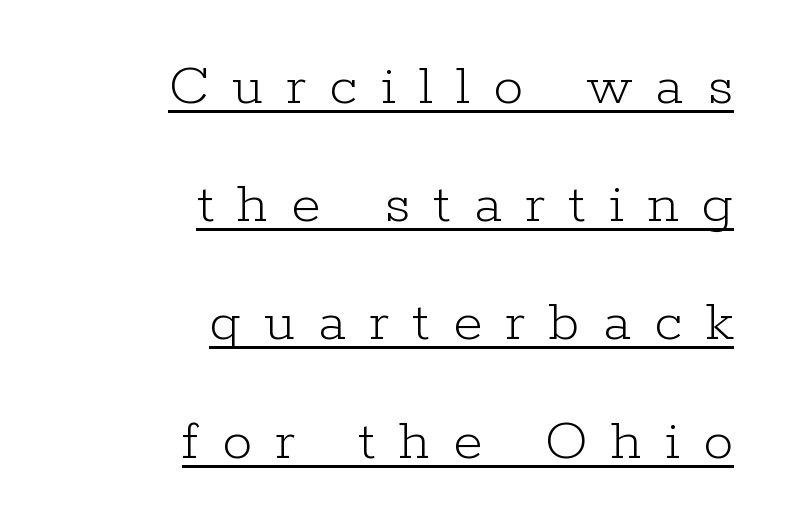
{"serif": "yes", "italic": "no", "bold": "no", "weight": "light", "width": "normal", "stroke_contrast": "low", "x_height": "medium", "monospaced": "no", "underline": "yes", "align": "right", "line_spacing": "loose", "line_spacing_ratio": 1.97, "letter_spacing": "wide", "letter_spacing_em": 0.39, "glyph_px": 60}
